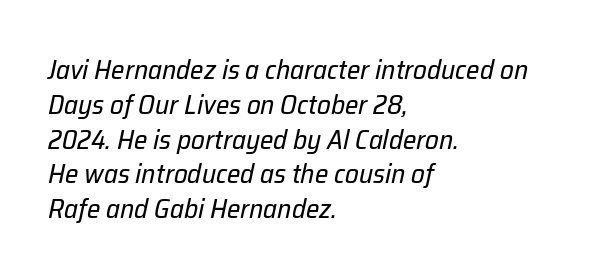
The image shows 27 px text type, italic (leaning right); set left-aligned, normal line spacing (1.29x), normal letter spacing, not underlined.
